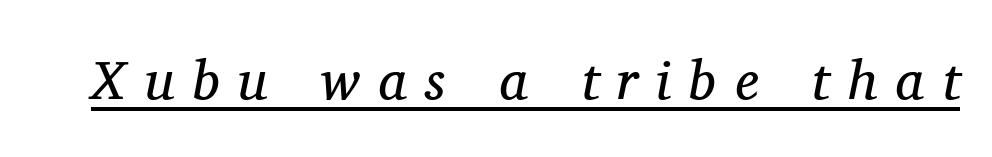
The image shows 55 px regular-weight serif type, italic (leaning right); set unusually wide letter spacing (+0.34 em), underlined; medium stroke contrast and a medium x-height.
